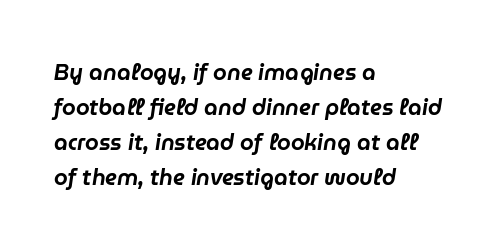
{"italic": "yes", "lean": "right", "slant_degrees": 9, "underline": "no", "align": "left", "line_spacing": "normal", "line_spacing_ratio": 1.59, "letter_spacing": "normal", "letter_spacing_em": 0.0, "glyph_px": 22}
